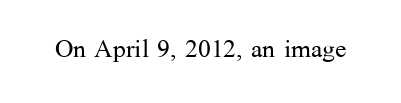
The image shows 34 px light serif type, upright; set normal letter spacing, not underlined; medium stroke contrast and a medium x-height.
